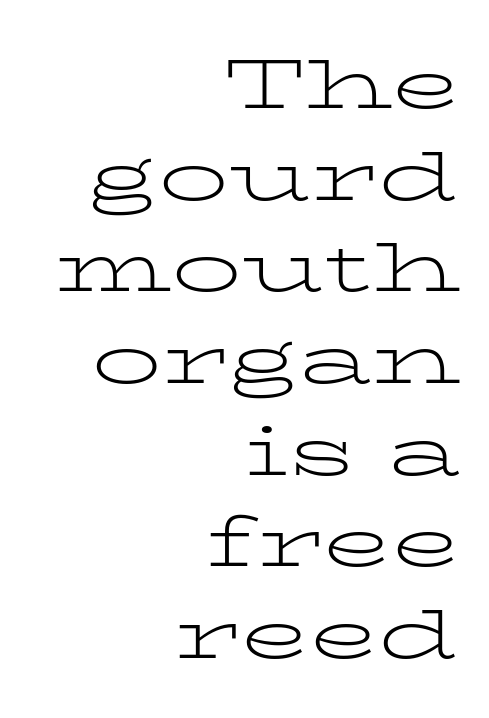
{"serif": "yes", "italic": "no", "bold": "no", "weight": "light", "width": "wide", "stroke_contrast": "low", "x_height": "medium", "monospaced": "no", "underline": "no", "align": "right", "line_spacing": "normal", "line_spacing_ratio": 1.31, "letter_spacing": "normal", "letter_spacing_em": 0.0, "glyph_px": 70}
